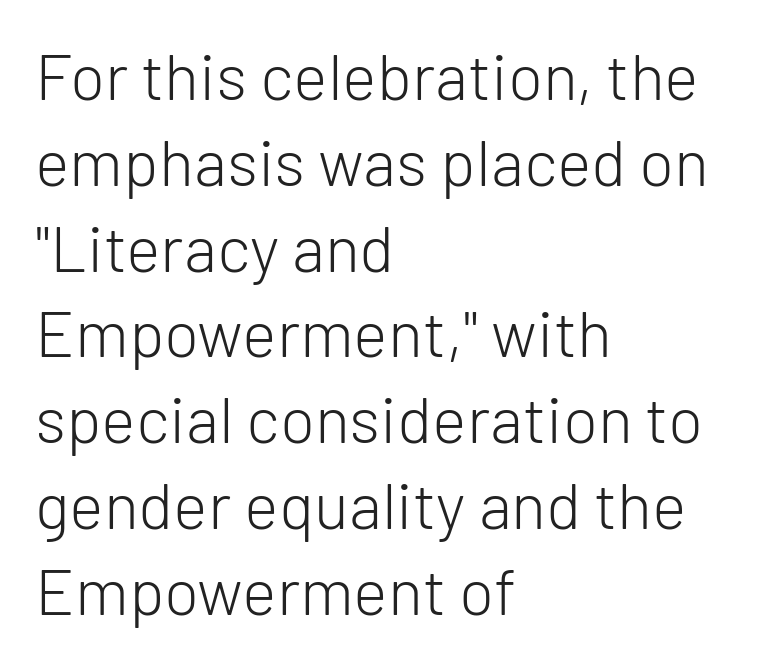
{"serif": "no", "italic": "no", "bold": "no", "weight": "light", "width": "normal", "stroke_contrast": "low", "x_height": "medium", "monospaced": "no", "underline": "no", "align": "left", "line_spacing": "normal", "line_spacing_ratio": 1.32, "letter_spacing": "normal", "letter_spacing_em": 0.0, "glyph_px": 65}
